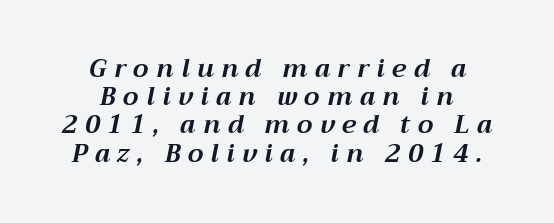
Q: Is the text bold? A: Yes.
Q: Is the text italic (slanted)? A: Yes, it leans right by about 12 degrees.
Q: Is the text underlined? A: No.
Q: How is the paragraph aligned? A: Centered.
Q: Is the spacing between letters normal or unusually wide? A: Unusually wide.
Q: Is the spacing between lines tight, normal or loose? A: Tight.
